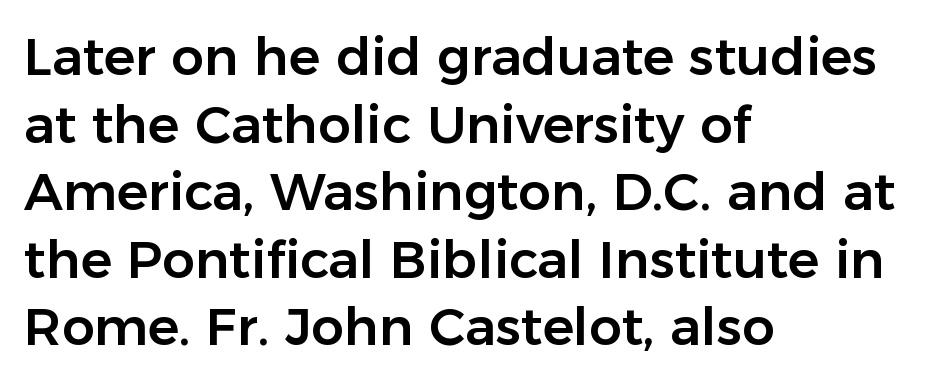
The passage shown is typed in a proportional face where columns would drift. Vertically, the passage feels balanced, rows spaced as you'd expect. The text block is weighted toward the left margin, trailing off unevenly rightward. These lines are composed in type without serifs. Standard letterfit; no display-style spreading of the glyphs. Quick note: not italic, upright.
